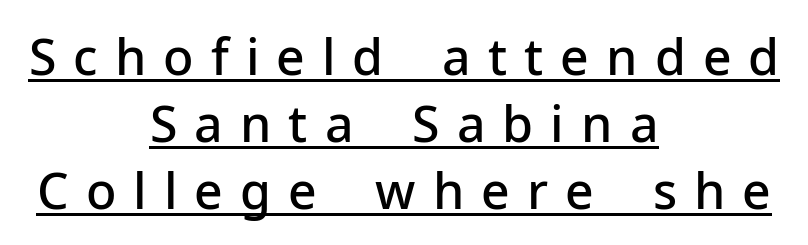
{"serif": "no", "italic": "no", "bold": "semi", "weight": "semibold", "width": "normal", "stroke_contrast": "low", "x_height": "medium", "monospaced": "no", "underline": "yes", "align": "center", "line_spacing": "normal", "line_spacing_ratio": 1.34, "letter_spacing": "wide", "letter_spacing_em": 0.34, "glyph_px": 50}
